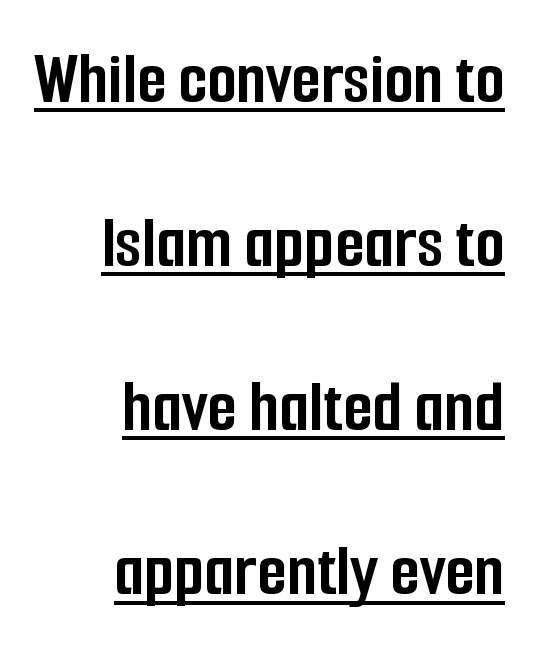
Underlined type. Compared with a flush-left layout, this one pins lines to the opposite, right side. Whoever set this chose breathing room over compactness in the vertical rhythm. Character widths vary here, with narrow letters taking less room than wide ones. The type family on display is of the sans-serif kind.
